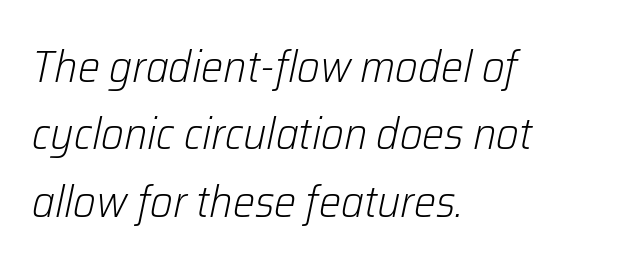
Is the type heavy? It reads as light-to-regular instead. In CSS terms this would be text-align: left. Short note: letters normally spaced. Is there much room between lines? A standard amount, neither cramped nor airy.
